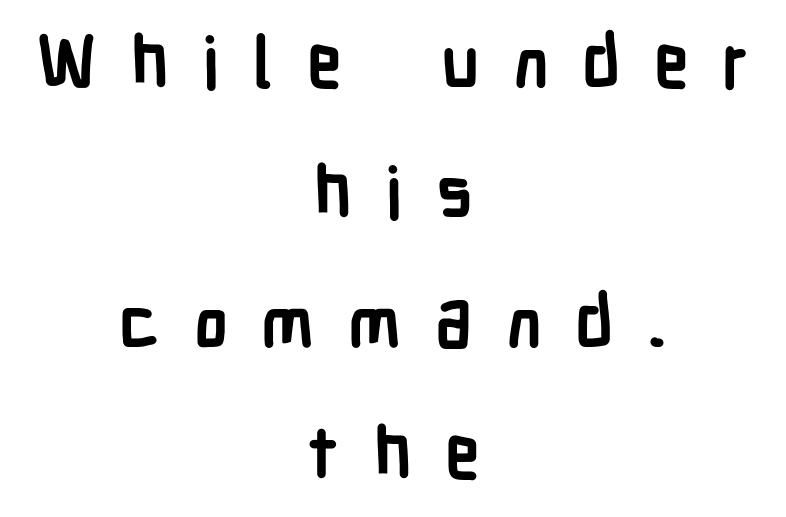
Q: Is the text bold? A: Yes.
Q: Is the text italic (slanted)? A: No, it is upright.
Q: Is the typeface a serif or a sans-serif typeface? A: Sans-serif.
Q: Is the text underlined? A: No.
Q: How is the paragraph aligned? A: Centered.
Q: Is the spacing between letters normal or unusually wide? A: Unusually wide.
Q: Width (condensed, normal, or wide)? A: Condensed.
Q: Stroke contrast? A: Low.
Q: x-height? A: Medium.
Q: Monospaced? A: No.
